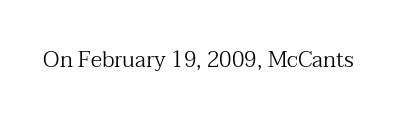
The image shows 22 px text type, upright; set normal letter spacing, not underlined.
